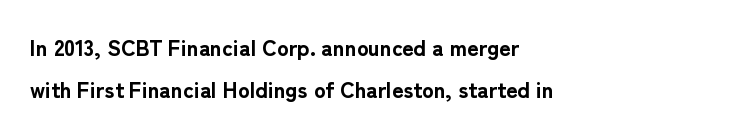
Q: Is the text bold? A: Yes.
Q: Is the text italic (slanted)? A: No, it is upright.
Q: Is the text underlined? A: No.
Q: How is the paragraph aligned? A: Left-aligned.
Q: Is the spacing between letters normal or unusually wide? A: Normal.
